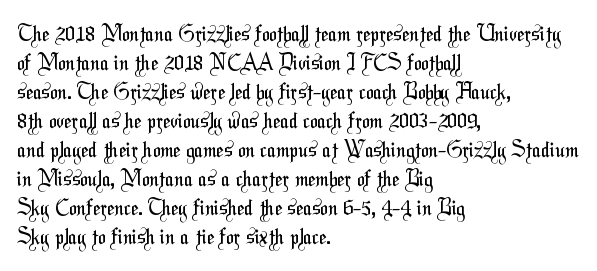
Q: Is the text bold? A: No.
Q: Is the text underlined? A: No.
Q: How is the paragraph aligned? A: Left-aligned.
Q: Is the spacing between letters normal or unusually wide? A: Normal.
Q: Is the spacing between lines tight, normal or loose? A: Normal.
